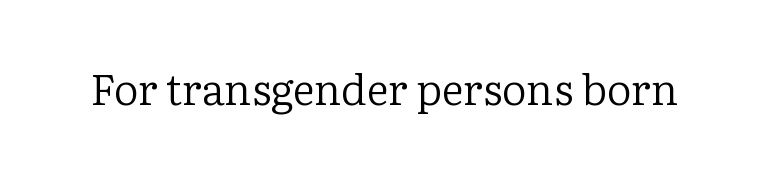
Q: Is the text bold? A: No.
Q: Is the text italic (slanted)? A: No, it is upright.
Q: Is the typeface a serif or a sans-serif typeface? A: Serif.
Q: Is the text underlined? A: No.
Q: Is the spacing between letters normal or unusually wide? A: Normal.
Q: Width (condensed, normal, or wide)? A: Normal.
Q: Stroke contrast? A: Low.
Q: x-height? A: Medium.
Q: Monospaced? A: No.
